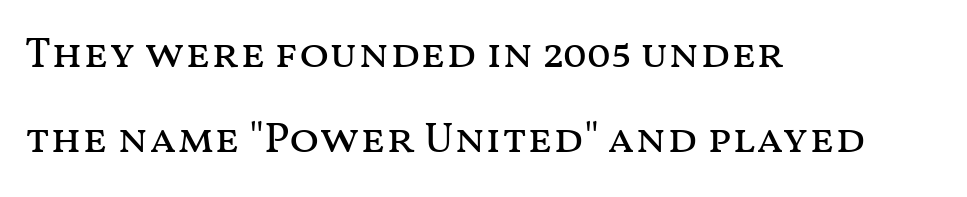
Where is the straight margin? On the left. Is this a fixed-width face? No — the glyphs have proportional, varying widths. This rendering leaves character spacing at its baseline value. Stroke mass is kept to a normal reading level or below. Upright lettering throughout. The passage shown is not underscored anywhere.
